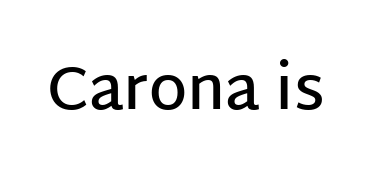
{"serif": "no", "italic": "no", "bold": "semi", "weight": "semibold", "width": "normal", "stroke_contrast": "low", "x_height": "large", "monospaced": "no", "underline": "no", "letter_spacing": "normal", "letter_spacing_em": 0.0, "glyph_px": 61}
